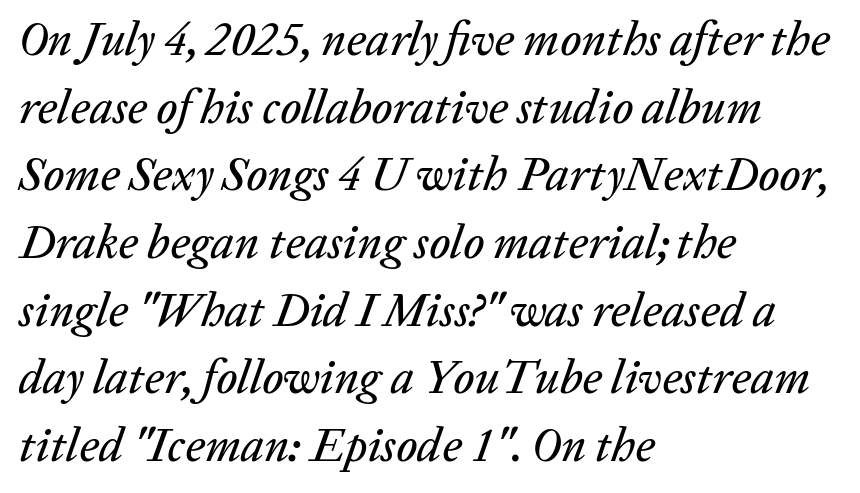
Q: Is the text italic (slanted)? A: Yes, it leans right by about 20 degrees.
Q: Is the text underlined? A: No.
Q: How is the paragraph aligned? A: Left-aligned.
Q: Is the spacing between letters normal or unusually wide? A: Normal.
Q: Is the spacing between lines tight, normal or loose? A: Normal.
Q: Width (condensed, normal, or wide)? A: Normal.
Q: Stroke contrast? A: Low.
Q: x-height? A: Medium.
Q: Monospaced? A: No.
